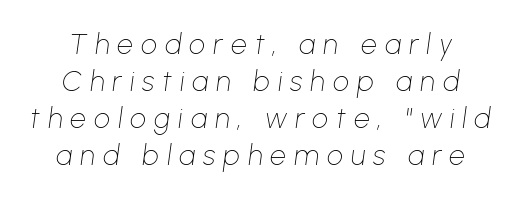
The letters advance in unequal steps, a hallmark of proportional type. This block has exactly the height ordinary leading produces. Bare-footed words on every line. Tracking here is generous; glyphs stand well apart from one another. Would a proofreader flag this as italicized? Yes. The paragraph shown floats in the horizontal middle.
